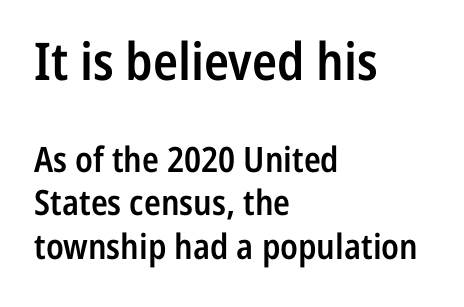
{"serif": "no", "italic": "no", "bold": "semi", "weight": "semibold", "width": "condensed", "stroke_contrast": "low", "x_height": "medium", "monospaced": "no", "underline": "no", "align": "left", "line_spacing": "normal", "line_spacing_ratio": 1.25, "letter_spacing": "normal", "letter_spacing_em": 0.0, "larger_block": "first", "size_ratio": 1.49, "glyph_px": 52}
